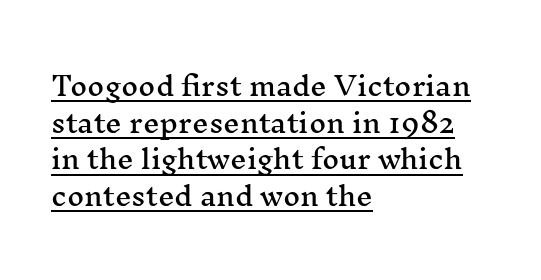
{"italic": "no", "underline": "yes", "align": "left", "line_spacing": "normal", "line_spacing_ratio": 1.41, "letter_spacing": "normal", "letter_spacing_em": 0.0, "glyph_px": 26}
